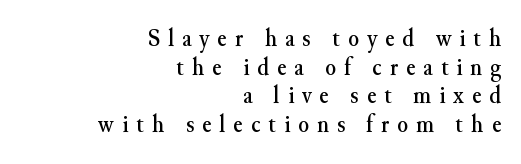
Quick note: not italic, upright. Students, observe: this is what under-led, compact text looks like. The letterforms stand isolated, each surrounded by extra space. The area under the type is left untouched. The setting favours the right margin, as signatures and pull-quotes sometimes do.
